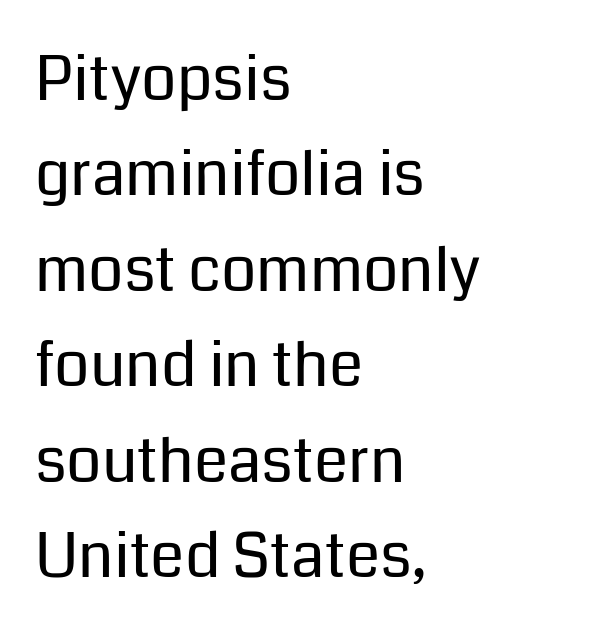
Q: Is the text bold? A: No.
Q: Is the text italic (slanted)? A: No, it is upright.
Q: Is the typeface a serif or a sans-serif typeface? A: Sans-serif.
Q: Is the text underlined? A: No.
Q: How is the paragraph aligned? A: Left-aligned.
Q: Is the spacing between letters normal or unusually wide? A: Normal.
Q: Is the spacing between lines tight, normal or loose? A: Normal.
Q: Width (condensed, normal, or wide)? A: Normal.
Q: Stroke contrast? A: Low.
Q: x-height? A: Medium.
Q: Monospaced? A: No.
